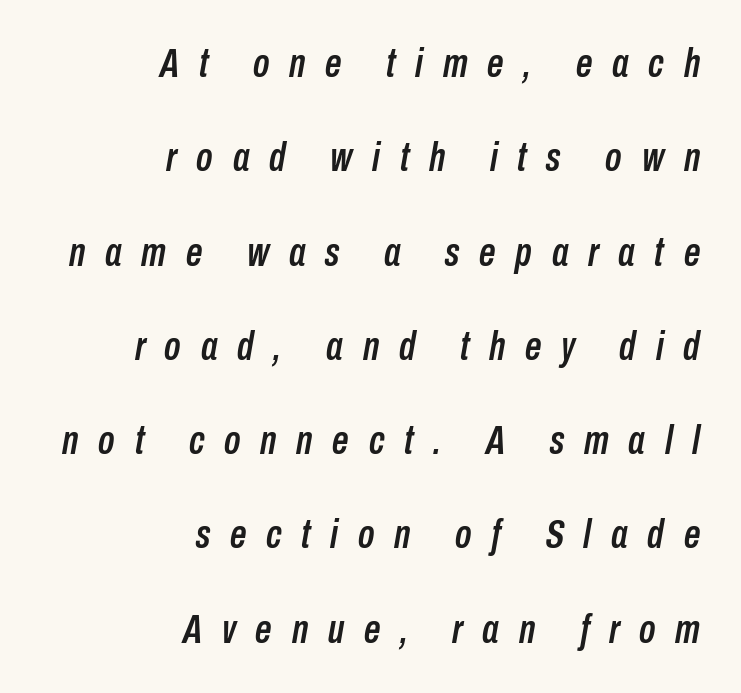
The image shows 41 px condensed type, italic (leaning right); set right-aligned, loose line spacing (2.3x), unusually wide letter spacing (+0.48 em), not underlined; low stroke contrast and a medium x-height.
